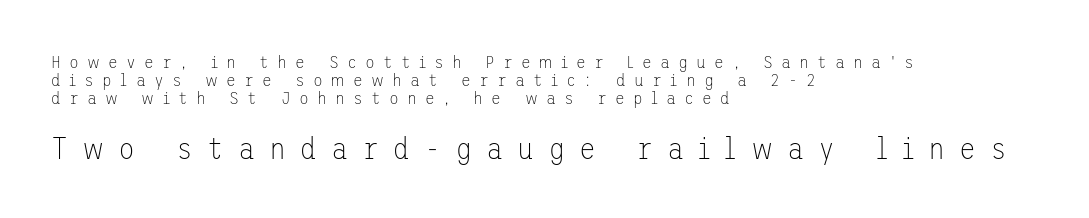
Q: Is the text bold? A: No.
Q: Is the text italic (slanted)? A: No, it is upright.
Q: Is the typeface a serif or a sans-serif typeface? A: Sans-serif.
Q: Is the text underlined? A: No.
Q: How is the paragraph aligned? A: Left-aligned.
Q: Is the spacing between letters normal or unusually wide? A: Unusually wide.
Q: Is the spacing between lines tight, normal or loose? A: Tight.
Q: Which block of text is set in a larger size, the first (top) or the second (bottom)? A: The second (bottom) one.
Q: Width (condensed, normal, or wide)? A: Normal.
Q: Stroke contrast? A: Low.
Q: x-height? A: Medium.
